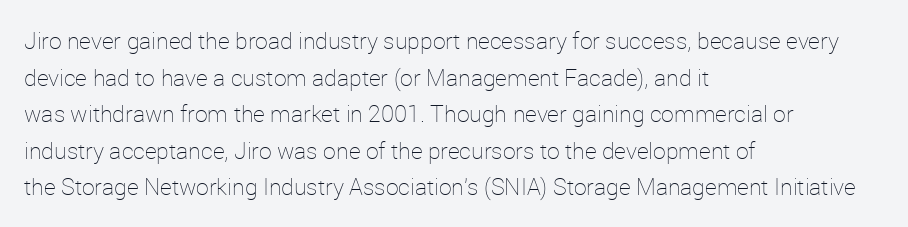
Notice how descenders clear the ascenders below comfortably — that's standard leading. Heft: none added — not bold. Posture: upright roman. The tracking reads as untouched default to a designer's eye. If you drew a ruler down the left edge, every line would touch it.
